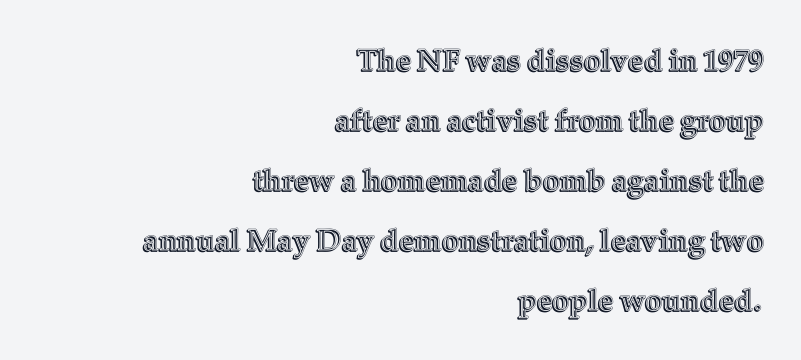
The image shows 30 px text type, upright; set right-aligned, loose line spacing (2.0x), normal letter spacing, not underlined; a medium x-height.
